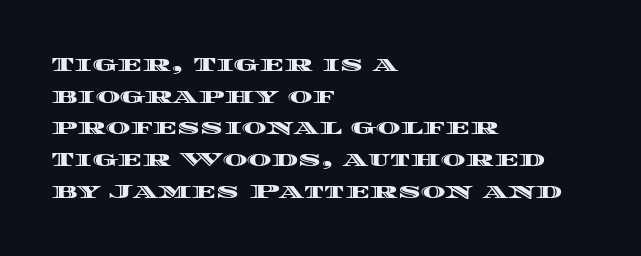
{"italic": "no", "underline": "no", "align": "left", "line_spacing": "normal", "line_spacing_ratio": 1.51, "letter_spacing": "normal", "letter_spacing_em": 0.0, "glyph_px": 21}
